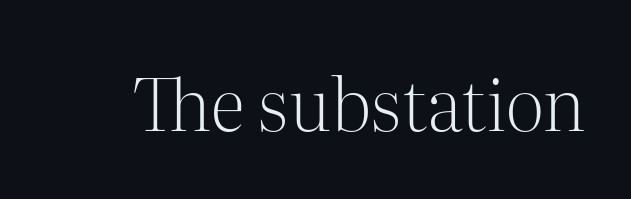
The image shows 73 px light serif type, upright; set normal letter spacing, not underlined; medium stroke contrast and a medium x-height.
